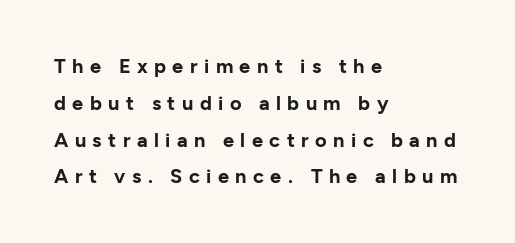
Plain, unruled lines of type. Casual observation: everything's shoved over to the left. The rendering inserts visible extra space after every character. Each glyph is drawn with heavy, bold strokes.
